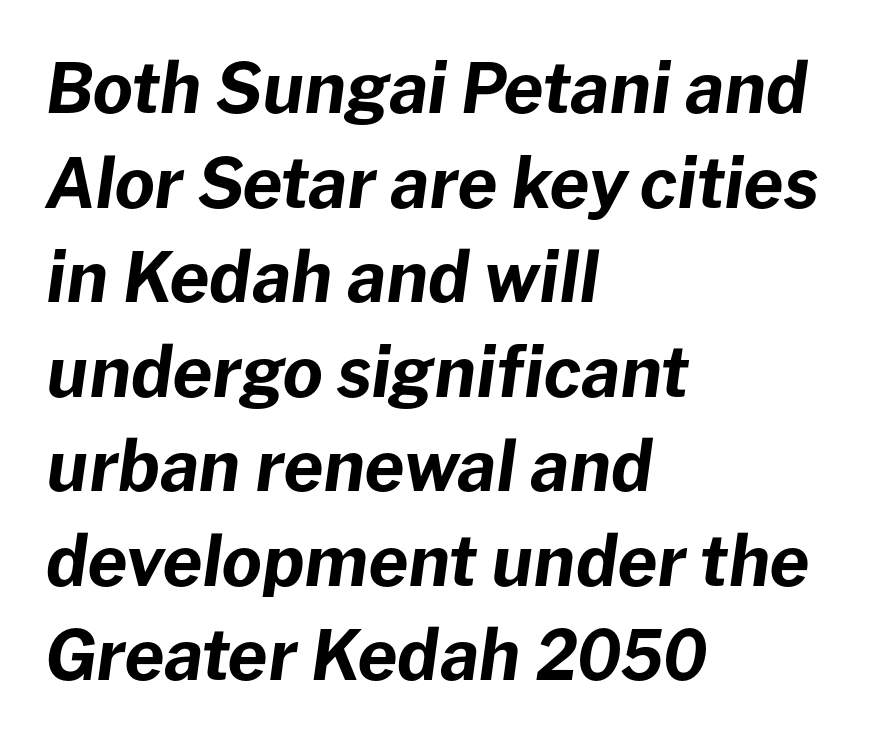
The string is rendered with underlining switched off. The face used here is rendered with its standard letterfit. The face used here is proportionally spaced, like ordinary book or web type. Where is the straight margin? On the left.
